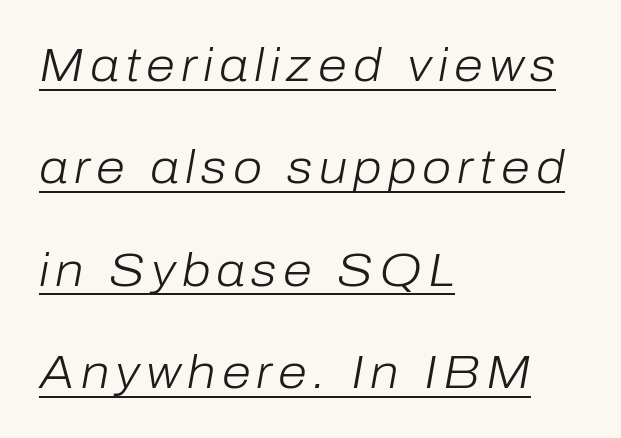
{"italic": "yes", "lean": "right", "slant_degrees": 10, "bold": "no", "weight": "light", "width": "normal", "stroke_contrast": "low", "x_height": "medium", "monospaced": "no", "underline": "yes", "align": "left", "line_spacing": "loose", "line_spacing_ratio": 2.18, "glyph_px": 47}
